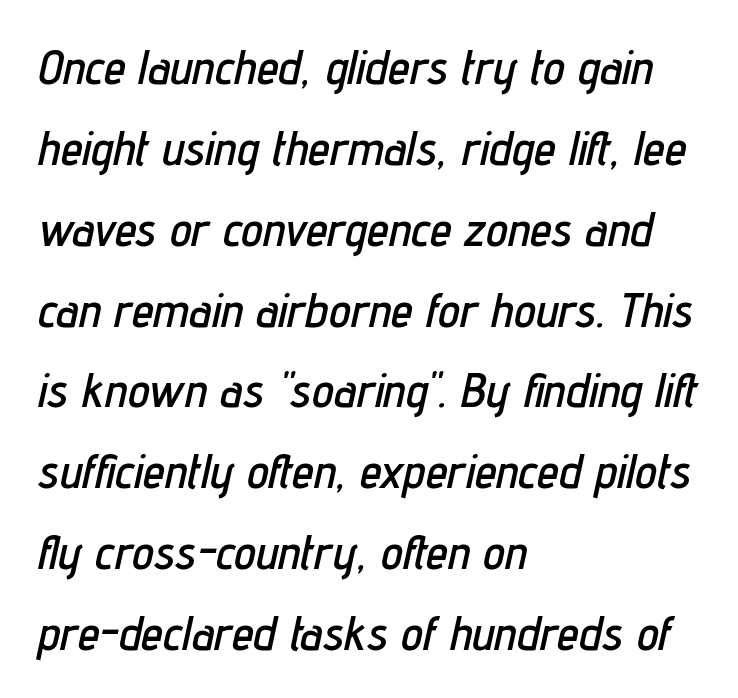
Q: Is the text italic (slanted)? A: Yes, it leans right by about 12 degrees.
Q: Is the text underlined? A: No.
Q: How is the paragraph aligned? A: Left-aligned.
Q: Is the spacing between letters normal or unusually wide? A: Normal.
Q: Is the spacing between lines tight, normal or loose? A: Normal.
Q: Width (condensed, normal, or wide)? A: Condensed.
Q: Stroke contrast? A: Low.
Q: x-height? A: Medium.
Q: Monospaced? A: No.
